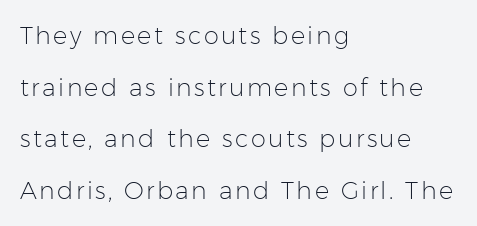
Q: Is the text bold? A: No.
Q: Is the text italic (slanted)? A: No, it is upright.
Q: Is the text underlined? A: No.
Q: How is the paragraph aligned? A: Left-aligned.
Q: Is the spacing between lines tight, normal or loose? A: Loose.
